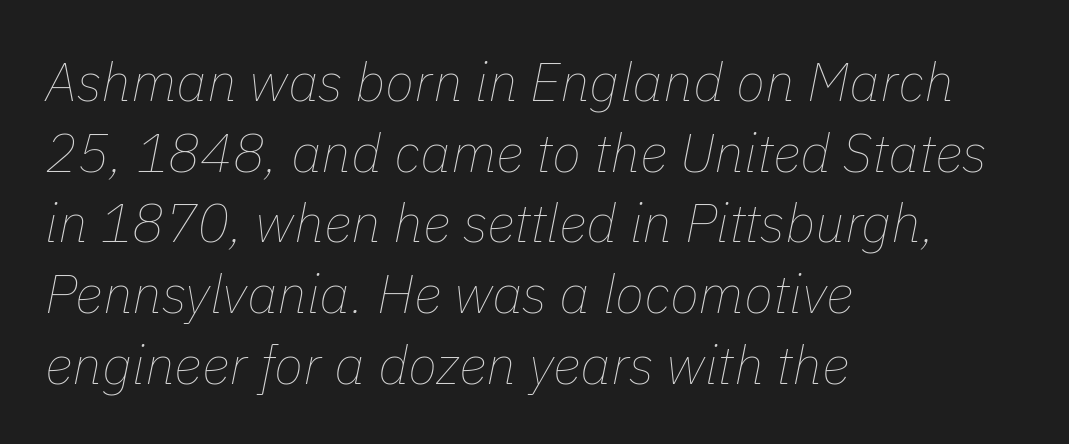
Q: Is the text bold? A: No.
Q: Is the text italic (slanted)? A: Yes, it leans right by about 11 degrees.
Q: Is the text underlined? A: No.
Q: How is the paragraph aligned? A: Left-aligned.
Q: Is the spacing between letters normal or unusually wide? A: Normal.
Q: Is the spacing between lines tight, normal or loose? A: Normal.
Q: Width (condensed, normal, or wide)? A: Normal.
Q: Stroke contrast? A: Low.
Q: x-height? A: Medium.
Q: Monospaced? A: No.
